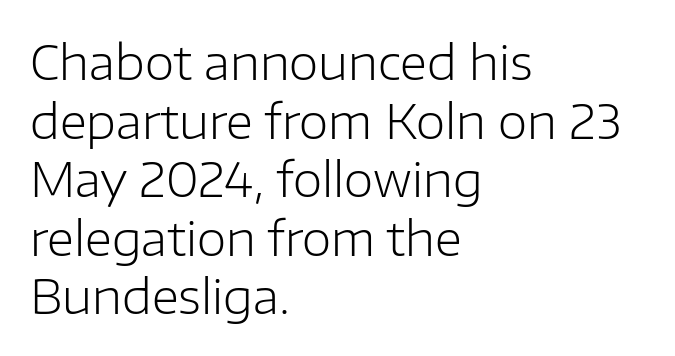
The image shows 48 px light sans-serif type, upright; set left-aligned, line spacing 1.22x, normal letter spacing, not underlined; low stroke contrast and a medium x-height.
